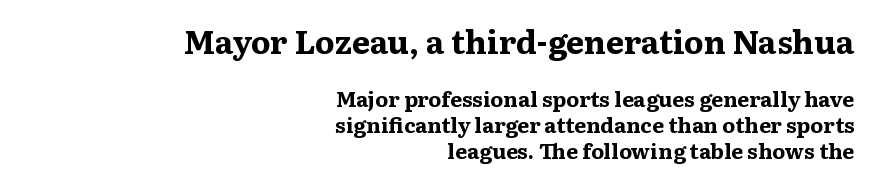
Students, this is bold: see how much ink each stroke carries. Italic: no, the glyphs are upright roman. Alignment: flush right. This is serif lettering, the kind often seen in printed books. Think of a printed novel: that variable character pitch is what you see here. You get the large type first, then a drop to smaller type.
